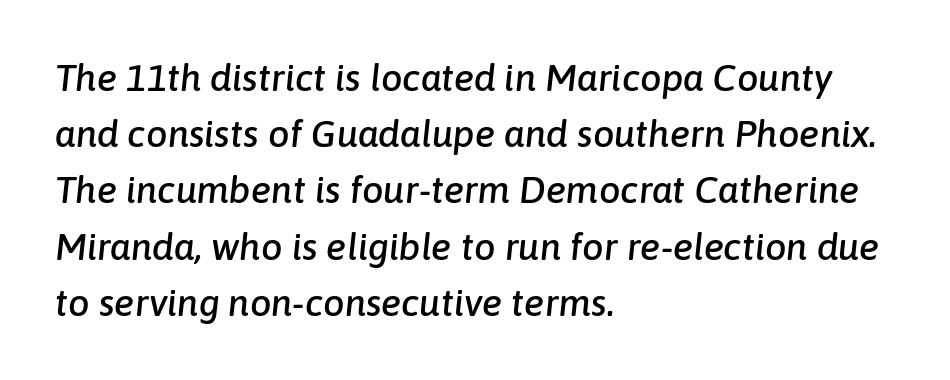
The image shows 38 px text type, italic (leaning right); set left-aligned, normal line spacing (1.48x), normal letter spacing, not underlined; low stroke contrast and a medium x-height.
